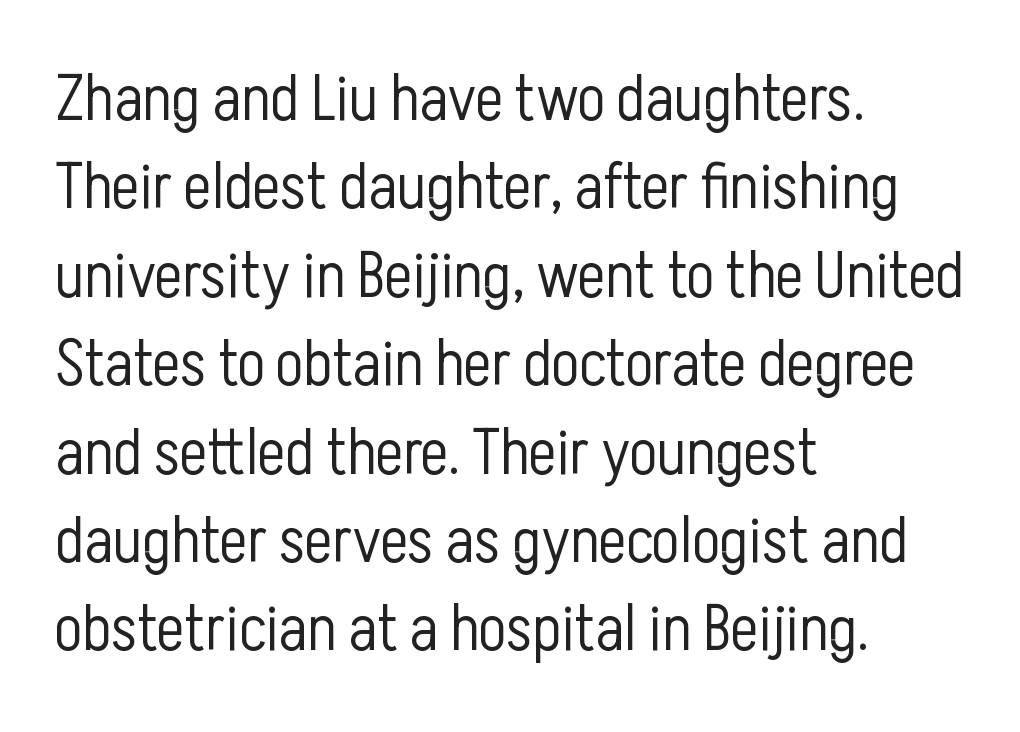
The image shows 65 px light, condensed sans-serif type, upright; set left-aligned, normal line spacing (1.36x), normal letter spacing, not underlined; low stroke contrast and a medium x-height.
